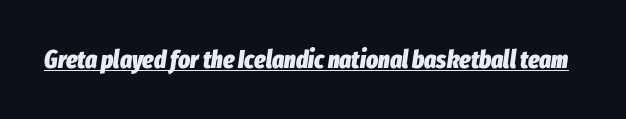
The image shows 25 px bold type, italic (leaning right); set normal letter spacing, underlined.
